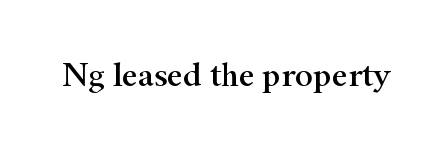
Q: Is the text italic (slanted)? A: No, it is upright.
Q: Is the typeface a serif or a sans-serif typeface? A: Serif.
Q: Is the text underlined? A: No.
Q: Is the spacing between letters normal or unusually wide? A: Normal.
Q: Width (condensed, normal, or wide)? A: Wide.
Q: Stroke contrast? A: High.
Q: x-height? A: Small.
Q: Monospaced? A: No.
